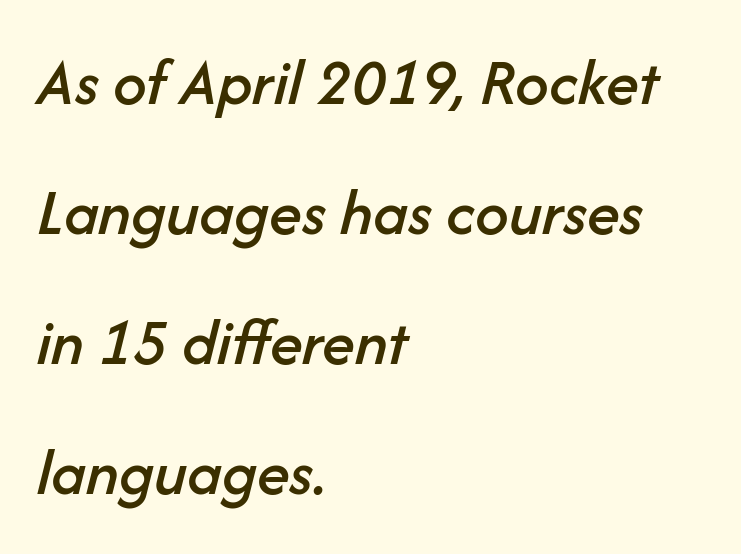
The paragraph shown leans on its left margin. Has an underline been added? It has not. Compared with ordinary roman type, these characters are visibly tilted. Short note: letters normally spaced. Leading: increased.
